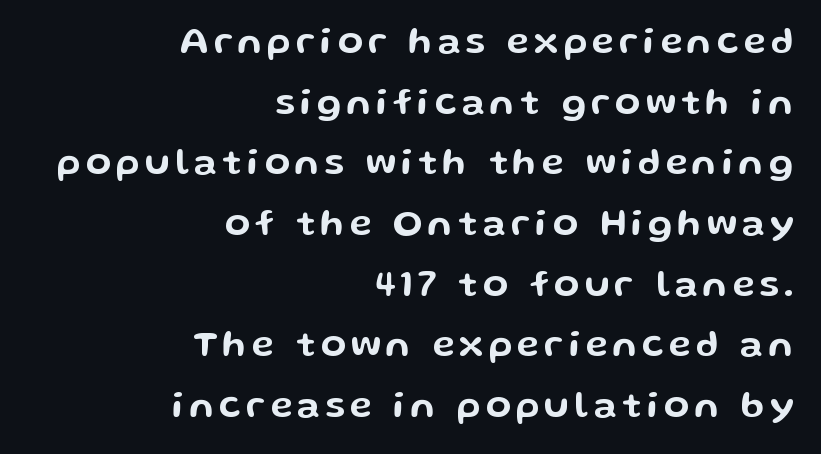
The image shows 37 px wide sans-serif type, upright; set right-aligned, normal line spacing (1.64x), not underlined; low stroke contrast and a medium x-height.
